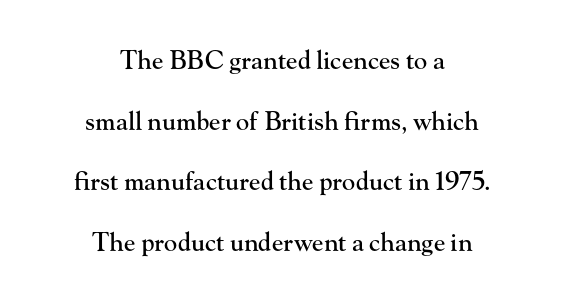
The image shows 25 px text type, upright; set centered, loose line spacing (2.43x), normal letter spacing, not underlined.
